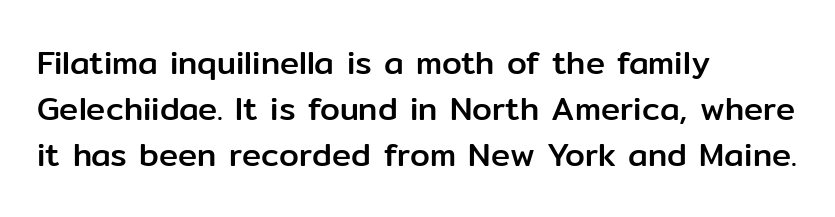
The image shows 32 px sans-serif type, upright; set left-aligned, normal line spacing (1.43x), normal letter spacing, not underlined; low stroke contrast and a medium x-height.
